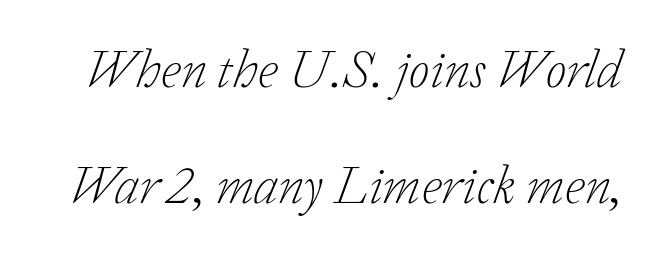
{"serif": "yes", "italic": "yes", "lean": "right", "slant_degrees": 20, "bold": "no", "weight": "light", "width": "normal", "stroke_contrast": "low", "x_height": "medium", "monospaced": "no", "underline": "no", "line_spacing": "loose", "line_spacing_ratio": 2.15, "letter_spacing": "normal", "letter_spacing_em": 0.0, "glyph_px": 54}
